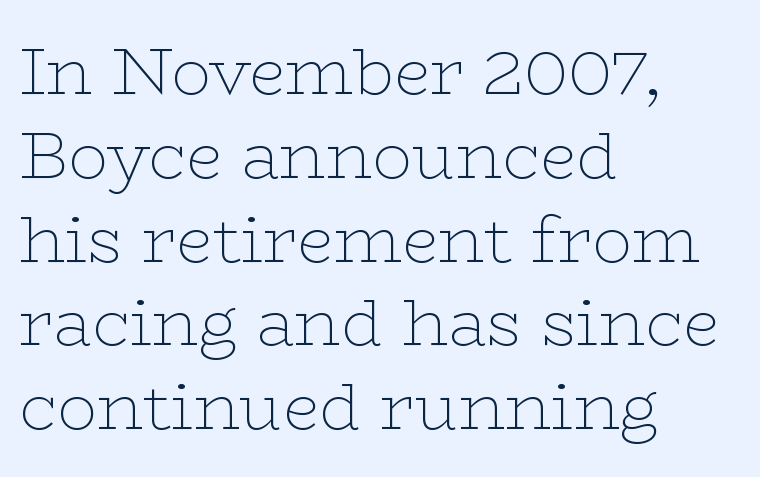
Q: Is the text bold? A: No.
Q: Is the text italic (slanted)? A: No, it is upright.
Q: Is the typeface a serif or a sans-serif typeface? A: Serif.
Q: Is the text underlined? A: No.
Q: How is the paragraph aligned? A: Left-aligned.
Q: Is the spacing between letters normal or unusually wide? A: Normal.
Q: Is the spacing between lines tight, normal or loose? A: Normal.
Q: Width (condensed, normal, or wide)? A: Wide.
Q: Stroke contrast? A: Low.
Q: x-height? A: Medium.
Q: Monospaced? A: No.
